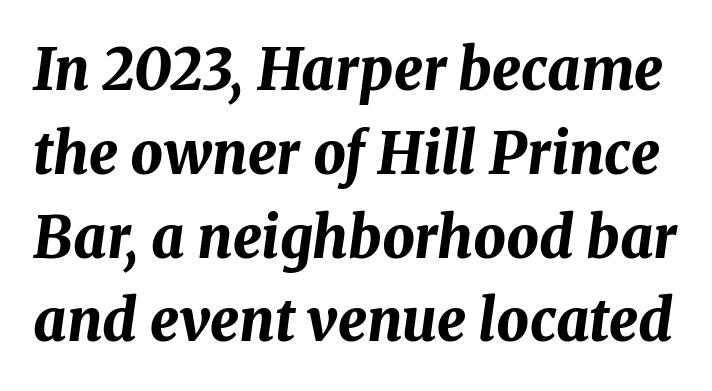
The image shows 57 px bold type, italic (leaning right); set normal line spacing (1.47x), normal letter spacing, not underlined; medium stroke contrast and a medium x-height.
